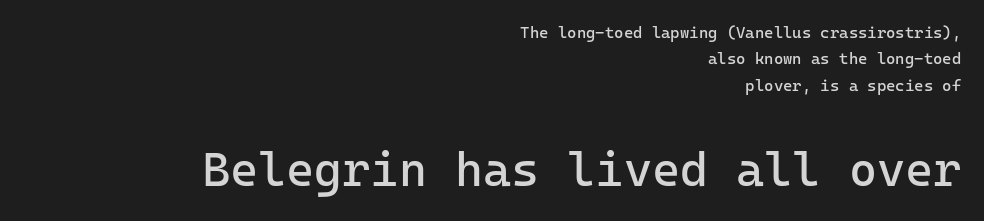
The image shows 48 px regular-weight sans-serif type, upright, monospaced; set right-aligned, normal line spacing (1.65x), normal letter spacing, not underlined; the second (bottom) block is 3.0x larger; low stroke contrast and a medium x-height.
